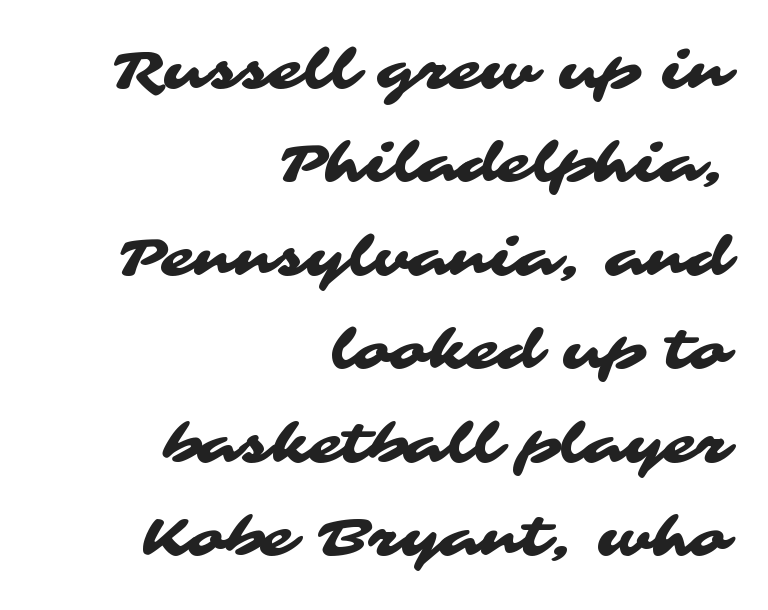
The gaps between neighbouring characters are ordinary and unremarkable. Every row of glyphs terminates at an identical x-position on the right. Only glyphs here, with clear space below each row. Nothing sits at the stroke ends, so this counts as sans-serif.
